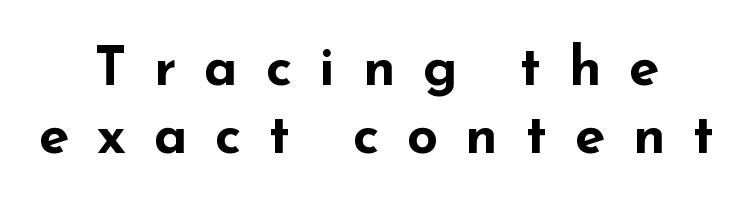
Q: Is the text bold? A: Yes.
Q: Is the text italic (slanted)? A: No, it is upright.
Q: Is the typeface a serif or a sans-serif typeface? A: Sans-serif.
Q: Is the text underlined? A: No.
Q: Is the spacing between letters normal or unusually wide? A: Unusually wide.
Q: Width (condensed, normal, or wide)? A: Wide.
Q: Stroke contrast? A: Low.
Q: x-height? A: Small.
Q: Monospaced? A: No.
